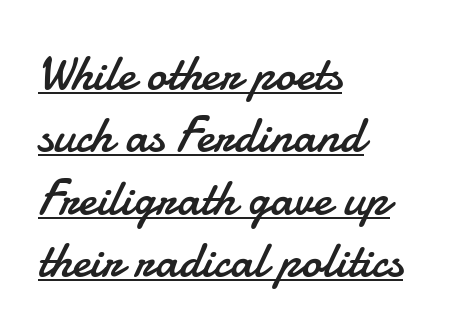
Q: Is the text bold? A: No.
Q: Is the text italic (slanted)? A: Yes.
Q: Is the typeface a serif or a sans-serif typeface? A: Sans-serif.
Q: Is the text underlined? A: Yes.
Q: How is the paragraph aligned? A: Left-aligned.
Q: Is the spacing between letters normal or unusually wide? A: Normal.
Q: Is the spacing between lines tight, normal or loose? A: Normal.
Q: Width (condensed, normal, or wide)? A: Normal.
Q: Stroke contrast? A: Low.
Q: x-height? A: Small.
Q: Monospaced? A: No.
